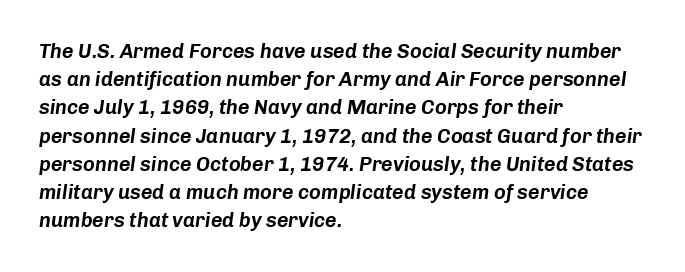
Compared with typical paragraphs, the rows here are spaced about the same. Observe the ordinary spacing: letters are neighbours, not strangers. The passage shown is not underscored anywhere. A student would call this left alignment; a typographer would say flush left, rag right.
